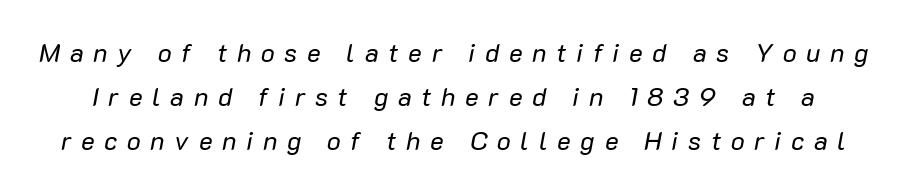
Q: Is the text bold? A: No.
Q: Is the text italic (slanted)? A: Yes, it leans right by about 10 degrees.
Q: Is the text underlined? A: No.
Q: Is the spacing between letters normal or unusually wide? A: Unusually wide.
Q: Is the spacing between lines tight, normal or loose? A: Normal.
